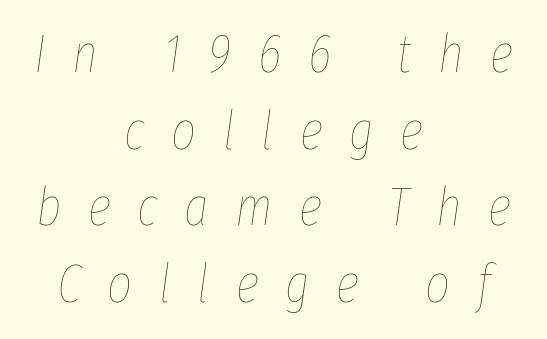
The image shows 54 px thin, condensed type, italic (leaning right); set centered, normal line spacing (1.42x), unusually wide letter spacing (+0.49 em), not underlined; low stroke contrast and a medium x-height.
